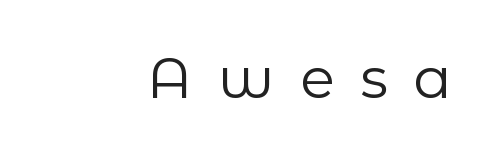
{"serif": "no", "italic": "no", "bold": "no", "weight": "regular", "width": "normal", "stroke_contrast": "low", "x_height": "medium", "monospaced": "no", "underline": "no", "align": "right", "letter_spacing": "wide", "letter_spacing_em": 0.44, "glyph_px": 57}
